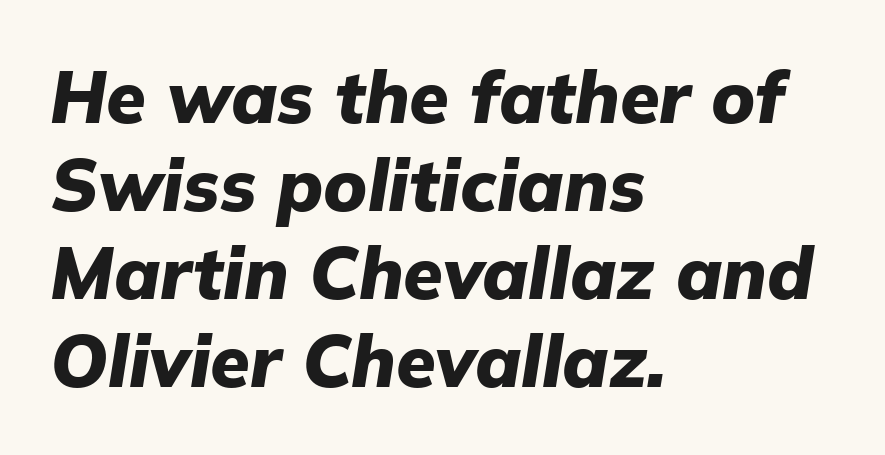
{"italic": "yes", "lean": "right", "slant_degrees": 9, "bold": "yes", "weight": "heavy", "width": "normal", "stroke_contrast": "low", "x_height": "medium", "monospaced": "no", "underline": "no", "align": "left", "line_spacing_ratio": 1.22, "letter_spacing": "normal", "letter_spacing_em": 0.0, "glyph_px": 72}
